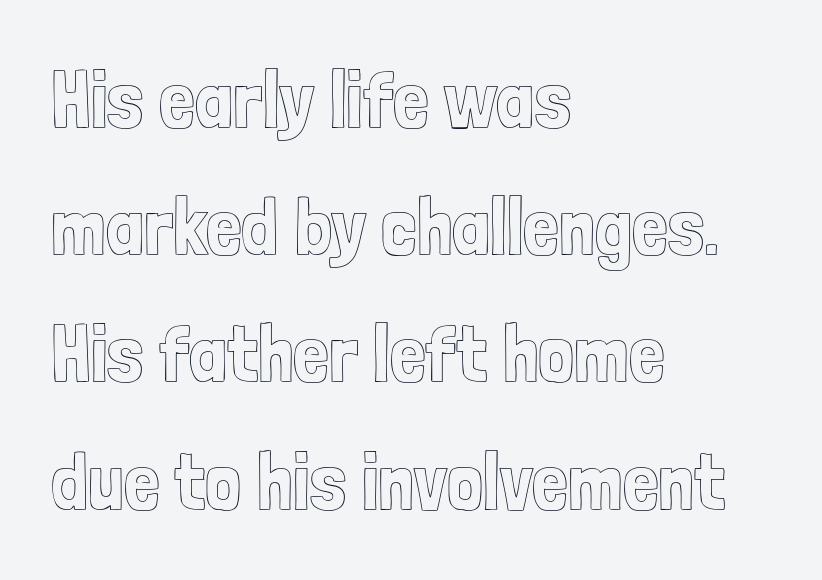
Vertical strokes here are truly vertical. This sample keeps an unexceptional amount of space between lines. Beneath every word, the page is bare. This rendering uses left alignment, leaving the right contour irregular. Character widths vary here, with narrow letters taking less room than wide ones. Each word holds together tightly as a unit, with standard inter-letter gaps.
